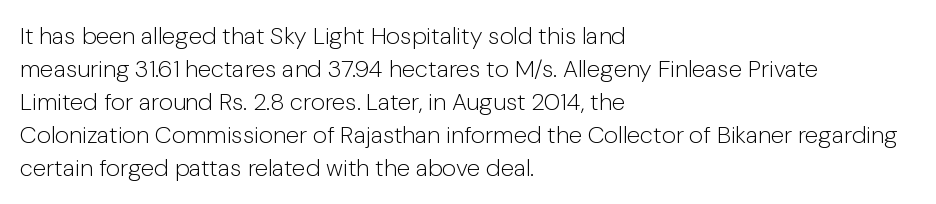
Q: Is the text bold? A: No.
Q: Is the text italic (slanted)? A: No, it is upright.
Q: Is the text underlined? A: No.
Q: How is the paragraph aligned? A: Left-aligned.
Q: Is the spacing between letters normal or unusually wide? A: Normal.
Q: Is the spacing between lines tight, normal or loose? A: Normal.
